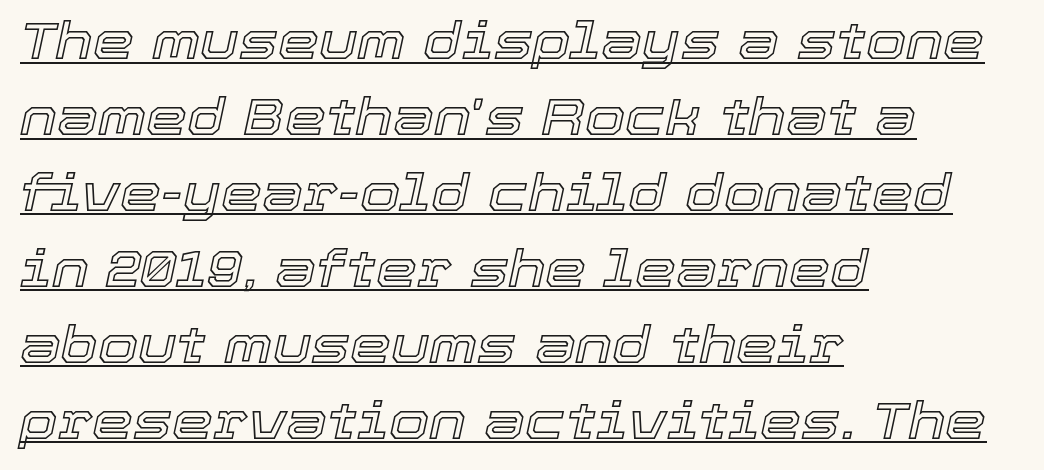
The image shows 52 px text type, italic (leaning right); set left-aligned, normal line spacing (1.46x), normal letter spacing, underlined; a medium x-height.
